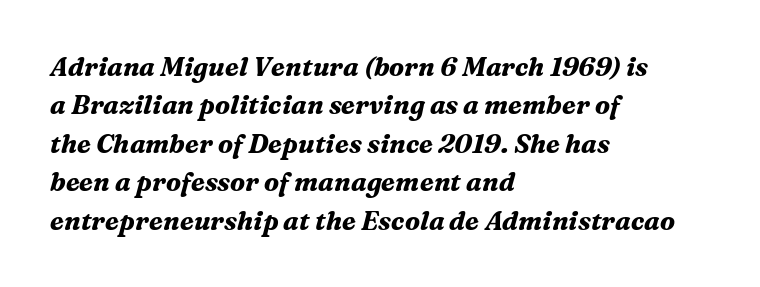
Has an underline been added? It has not. Plenty of ink on the page — the face is bold. Students, observe: this is what conventionally led text looks like. Notice how the stems are inclined rather than vertical — that's the hallmark of italics.
